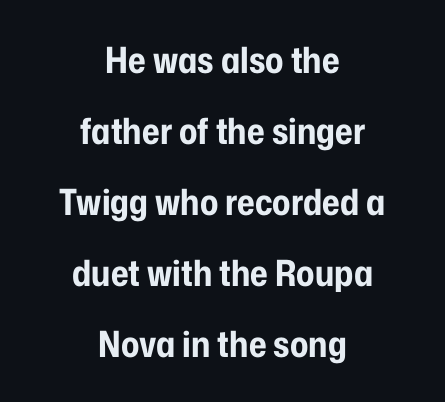
The image shows 36 px bold, condensed sans-serif type, upright; set centered, loose line spacing (1.97x), normal letter spacing, not underlined; low stroke contrast and a medium x-height.
